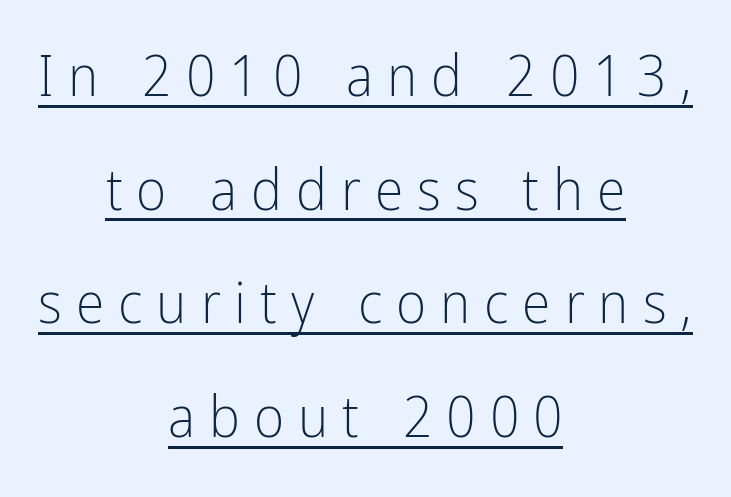
{"serif": "no", "italic": "no", "bold": "no", "weight": "light", "width": "condensed", "stroke_contrast": "low", "x_height": "medium", "monospaced": "no", "underline": "yes", "align": "center", "line_spacing": "loose", "line_spacing_ratio": 1.96, "letter_spacing": "wide", "letter_spacing_em": 0.24, "glyph_px": 58}
